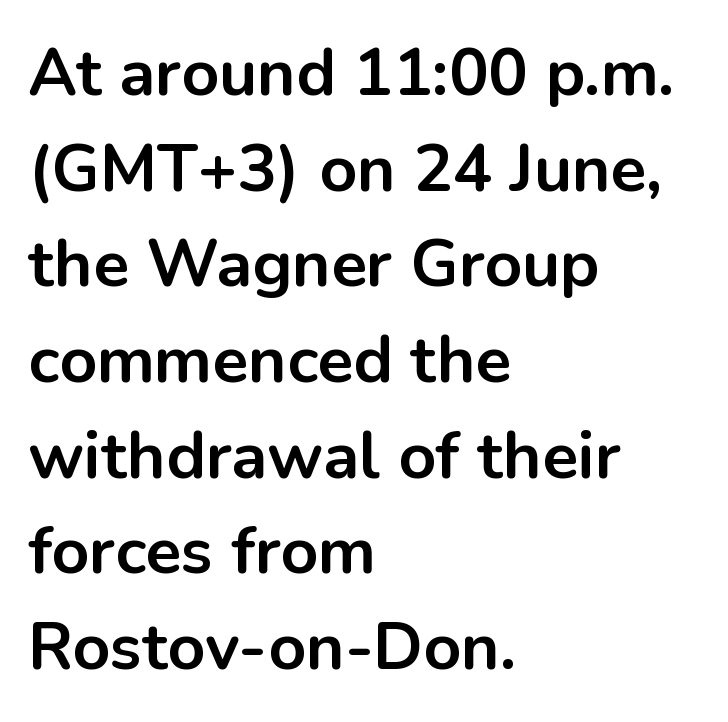
The image shows 66 px bold sans-serif type, upright; set left-aligned, normal line spacing (1.45x), normal letter spacing, not underlined; low stroke contrast and a medium x-height.
